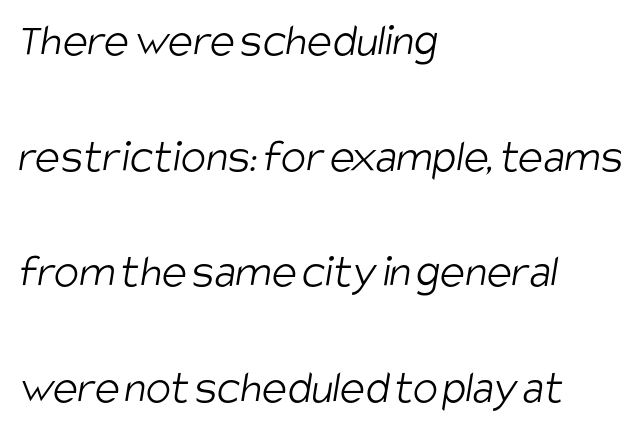
Letters rest on an invisible, unmarked baseline. The letters advance in unequal steps, a hallmark of proportional type. Stroke mass is kept to a normal reading level or below. The type is set solid horizontally, with unmodified tracking.
